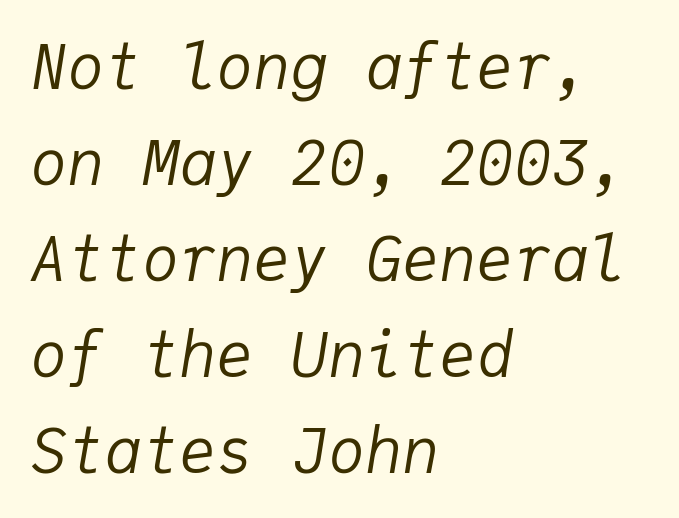
A clean baseline with only descenders dipping below it. Compared with ordinary roman type, these characters are visibly tilted. This sample has the even, mechanical cadence of fixed-width lettering. This reads as an unemphasized weight, regular at the heaviest. If you measured baseline to baseline, you'd find a middling distance.
